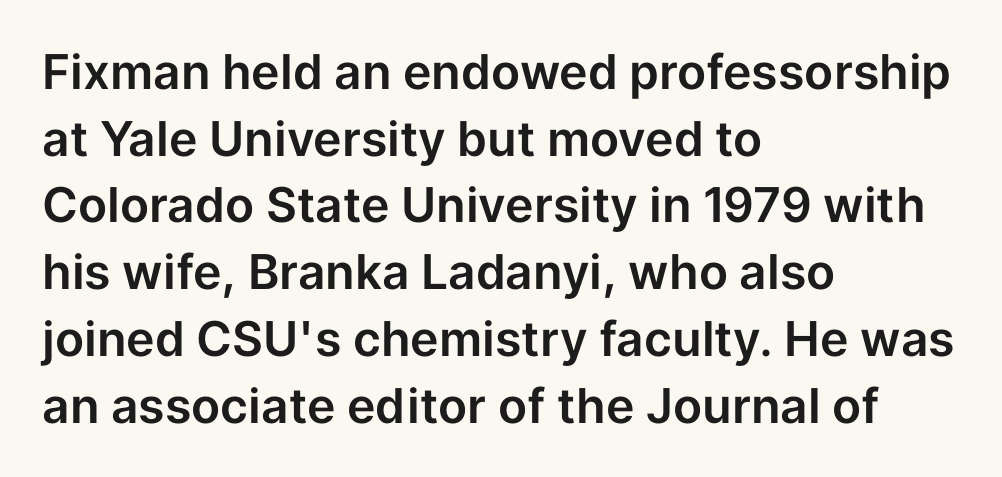
Notice how the passage keeps a crisp vertical edge on the left only. Lines of text with bare space underneath. Here the designer chose a conventional face with non-uniform glyph widths. The horizontal fit of the characters is conventional and even. This is the regular roman posture of the typeface. The characters display no serif detailing; their extremities are plain.
